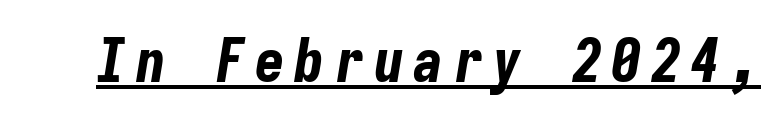
The image shows 60 px bold, condensed type, italic (leaning right), monospaced; set underlined; low stroke contrast and a medium x-height.
